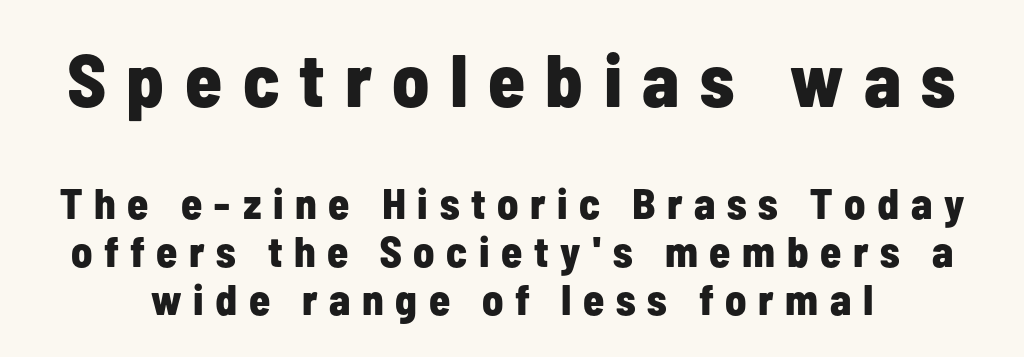
The upper block of text is set noticeably larger than the block beneath it. What's the leading like? Squeezed, with rows nearly overlapping. The rendering uses natural spacing where letterforms have individual widths. The tracking jumps out immediately: characters are airy and widely separated. In terms of letterform style, serifs are entirely absent.
